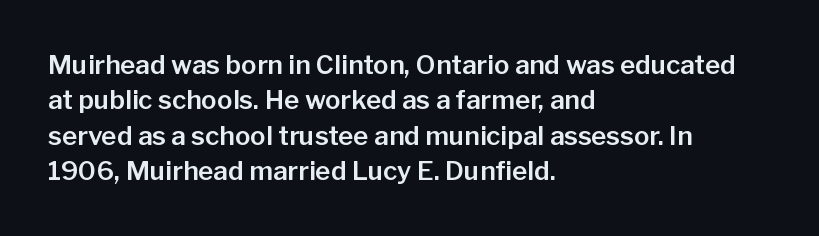
The image shows 26 px text type, upright; set left-aligned, normal line spacing (1.36x), normal letter spacing, not underlined.
